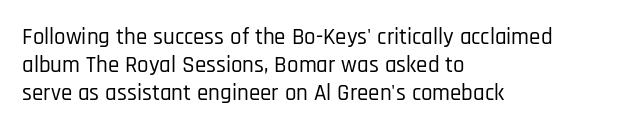
Here the glyphs are tracked normally, forming tight word shapes. The specimen omits any rule beneath the text block's lines. Vertical strokes here are truly vertical. The lines in this sample share a left origin and differ only in where they stop.
